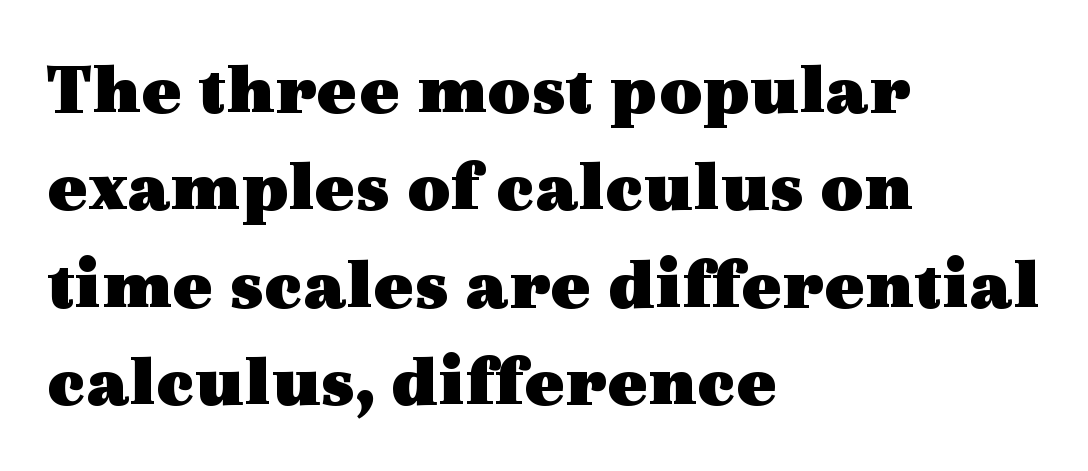
The passage shown is not underscored anywhere. Nope, not italic — everything's standing straight. No extra tracking has been applied to these lines. The letters are bold, with thick, heavy strokes. This sample is left-justified, so line endings fall wherever the words run out. Whoever set this chose a conventional vertical rhythm.
